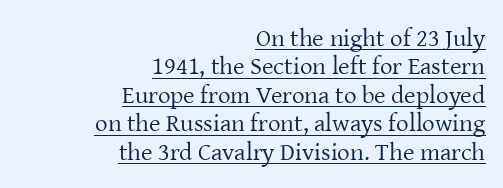
The image shows 25 px text type, upright; set right-aligned, tight line spacing (1.14x), normal letter spacing, underlined.
